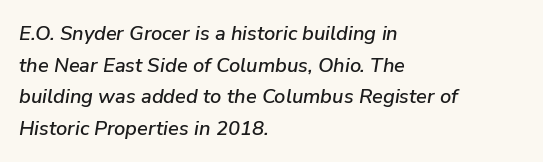
The image shows 20 px text type, italic (leaning right); set left-aligned, normal line spacing (1.58x), normal letter spacing, not underlined.
